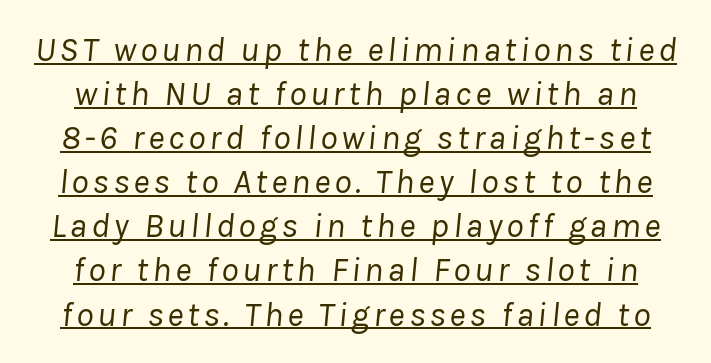
{"italic": "yes", "lean": "right", "slant_degrees": 8, "bold": "no", "weight": "regular", "width": "normal", "stroke_contrast": "low", "x_height": "medium", "monospaced": "no", "underline": "yes", "line_spacing": "normal", "line_spacing_ratio": 1.26, "glyph_px": 35}
